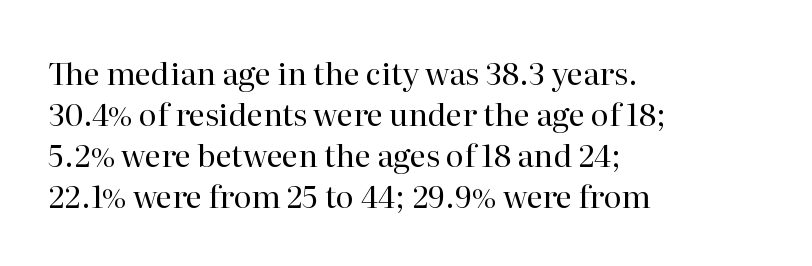
These lines keep a tight, regular rhythm from letter to letter. These lines are rendered in a variable-pitch font. Leading: standard. A clean baseline with only descenders dipping below it. Letterform terminals end in serifs throughout the passage.
